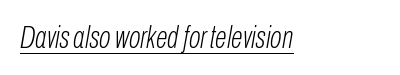
Q: Is the text bold? A: No.
Q: Is the text italic (slanted)? A: Yes, it leans right by about 10 degrees.
Q: Is the text underlined? A: Yes.
Q: Is the spacing between letters normal or unusually wide? A: Normal.
Q: Width (condensed, normal, or wide)? A: Condensed.
Q: Stroke contrast? A: Low.
Q: x-height? A: Medium.
Q: Monospaced? A: No.
